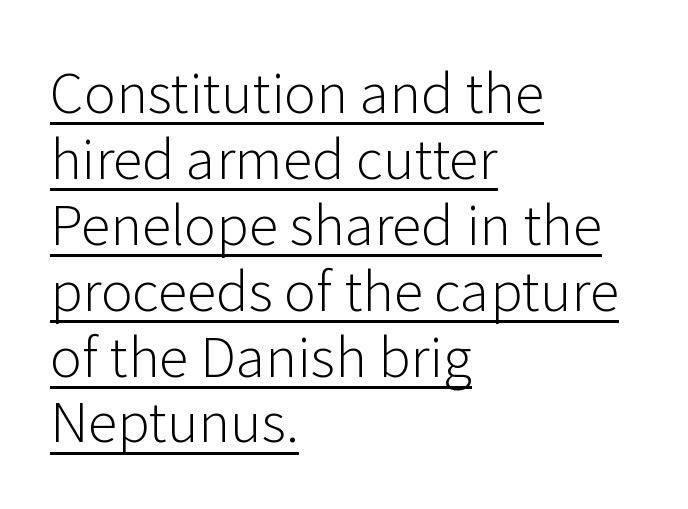
The lines are quadded left. The specimen includes a rule beneath the text block's lines. Is there any slant? The stems are plumb. Does the type have serifs? No, each stem ends abruptly. This sample has the flowing, uneven cadence of proportional lettering.
